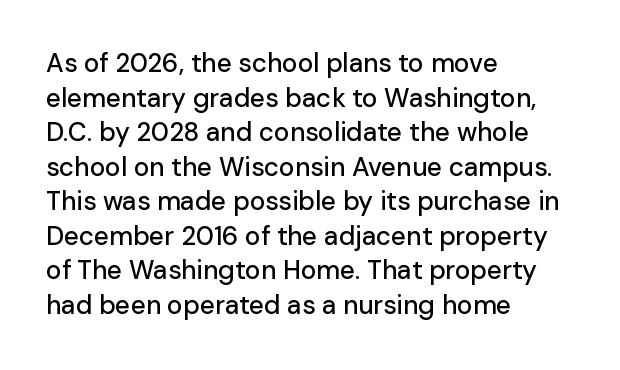
{"italic": "no", "underline": "no", "align": "left", "line_spacing": "normal", "line_spacing_ratio": 1.33, "letter_spacing": "normal", "letter_spacing_em": 0.0, "glyph_px": 26}
